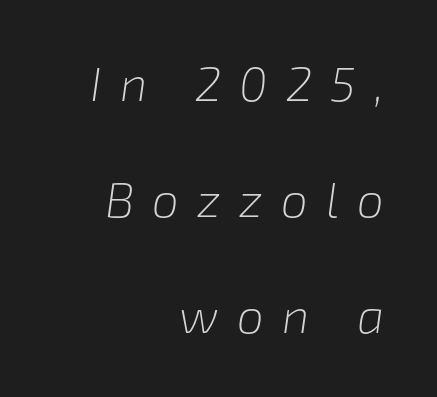
Q: Is the text bold? A: No.
Q: Is the text italic (slanted)? A: Yes, it leans right by about 8 degrees.
Q: Is the text underlined? A: No.
Q: How is the paragraph aligned? A: Right-aligned.
Q: Is the spacing between letters normal or unusually wide? A: Unusually wide.
Q: Is the spacing between lines tight, normal or loose? A: Loose.
Q: Width (condensed, normal, or wide)? A: Normal.
Q: Stroke contrast? A: Low.
Q: x-height? A: Medium.
Q: Monospaced? A: No.
